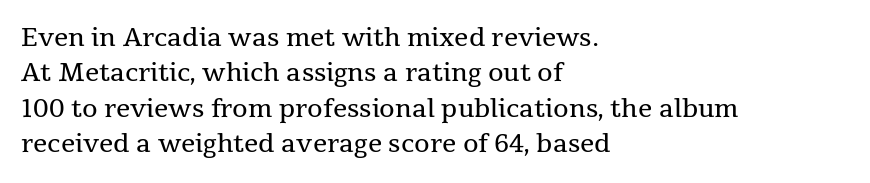
The image shows 25 px text type, upright; set left-aligned, normal line spacing (1.42x), normal letter spacing, not underlined.
